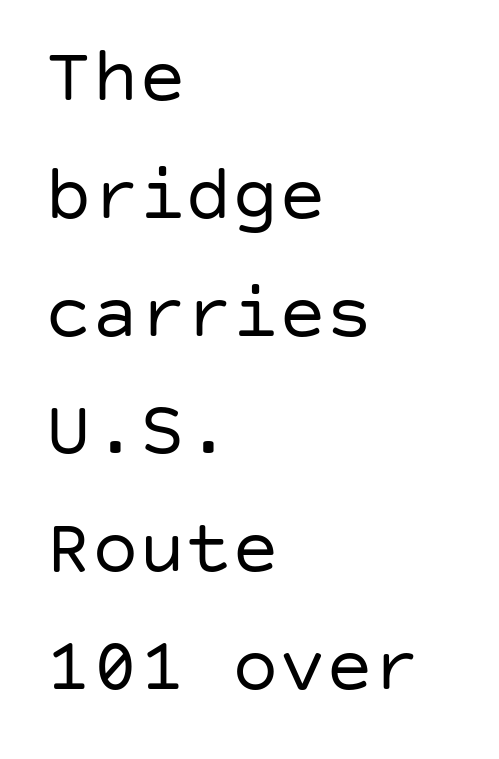
The image shows 78 px regular-weight sans-serif type, upright; set left-aligned, normal line spacing (1.51x), normal letter spacing, not underlined; low stroke contrast and a large x-height.
